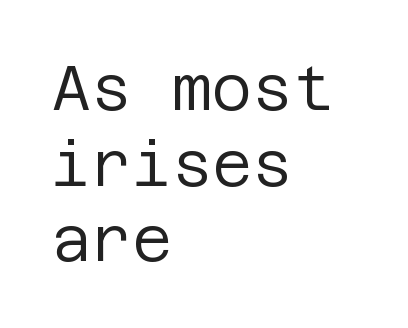
Q: Is the text bold? A: No.
Q: Is the text italic (slanted)? A: No, it is upright.
Q: Is the typeface a serif or a sans-serif typeface? A: Sans-serif.
Q: Is the text underlined? A: No.
Q: How is the paragraph aligned? A: Left-aligned.
Q: Is the spacing between letters normal or unusually wide? A: Normal.
Q: Width (condensed, normal, or wide)? A: Normal.
Q: Stroke contrast? A: Low.
Q: x-height? A: Large.
